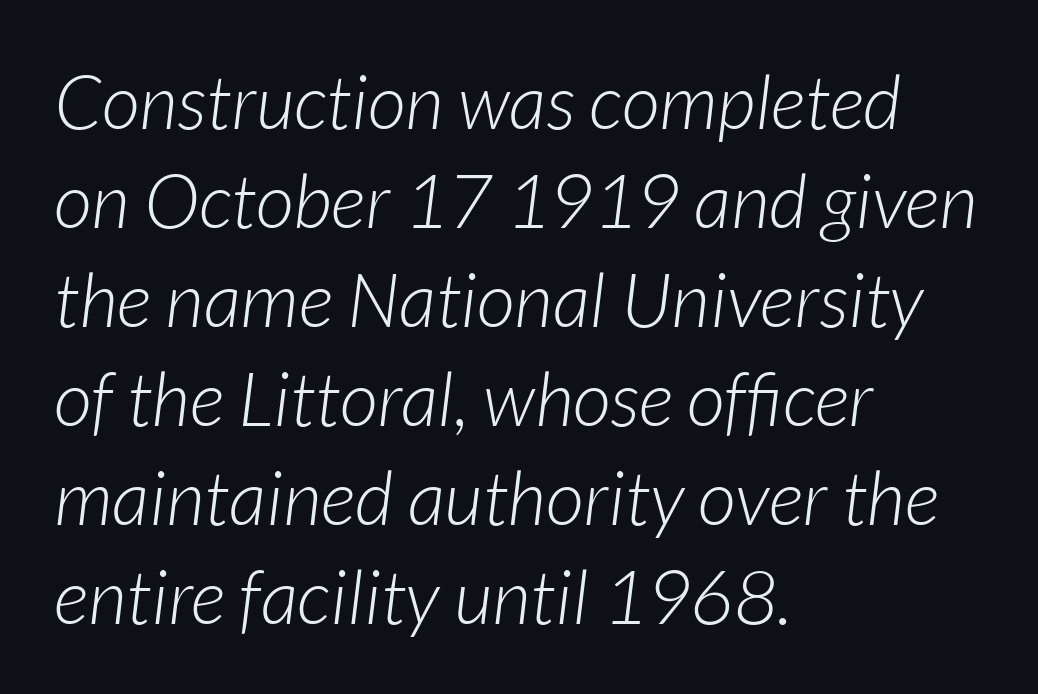
Anything drawn beneath the words? Only blank space. In terms of letterspacing, this is plain default setting. The ragged edge is on the right, which tells us the setting is flush left. Horizontal bands of white between lines are of average thickness. No extra ink here — the face is not bold.
